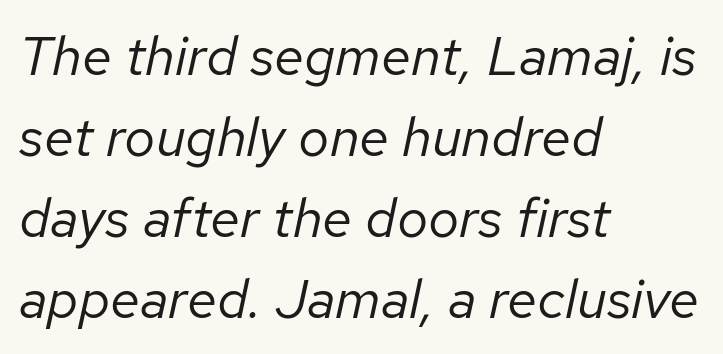
The image shows 55 px regular-weight type, italic (leaning right); set left-aligned, normal line spacing (1.47x), normal letter spacing, not underlined; low stroke contrast and a medium x-height.
